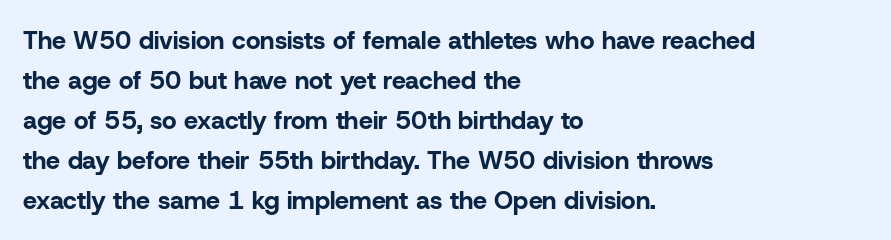
The image shows 25 px bold type, upright; set left-aligned, normal line spacing (1.6x), normal letter spacing, not underlined.
